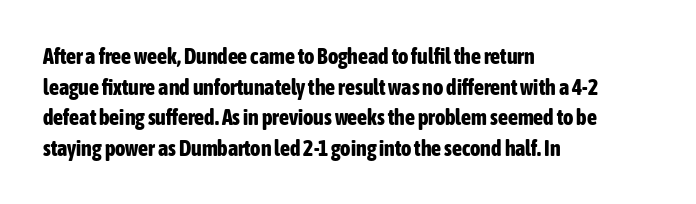
If you drew a line through each stem, it would be perfectly vertical. A normal amount of white space separates one row of letters from the next. Unmarked baselines from the first word to the last. Pretty heavy lettering here — definitely bold. The paragraph has a hard left edge and a soft right edge. These lines keep a tight, regular rhythm from letter to letter.
